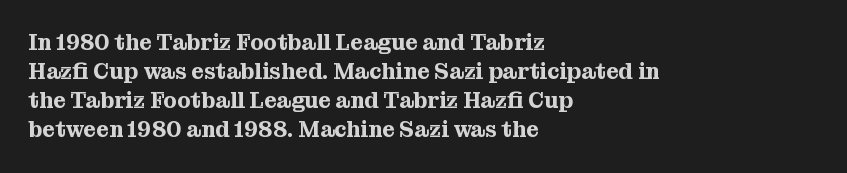
The image shows 22 px text type, upright; set left-aligned, normal line spacing (1.32x), normal letter spacing, not underlined.
